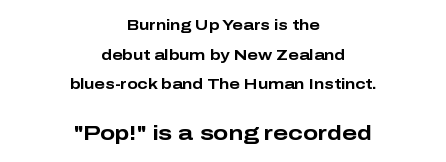
The image shows 20 px bold type, upright; set centered, loose line spacing (2.11x), normal letter spacing, not underlined; the second (bottom) block is 1.43x larger.
